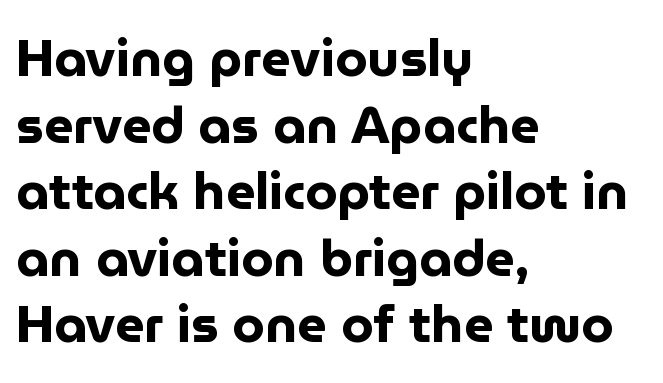
The image shows 52 px bold sans-serif type, upright; set left-aligned, normal line spacing (1.28x), normal letter spacing, not underlined; low stroke contrast and a medium x-height.
